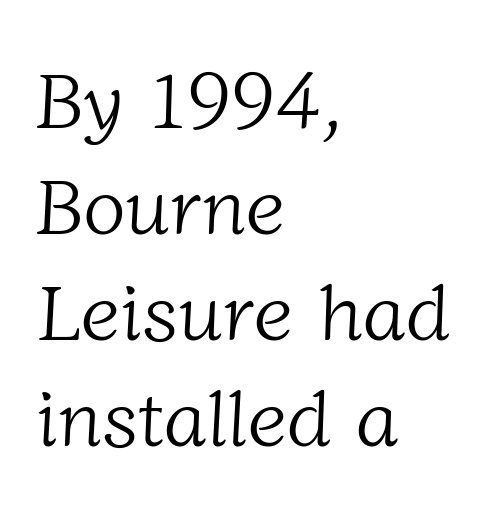
Q: Is the text bold? A: No.
Q: Is the typeface a serif or a sans-serif typeface? A: Serif.
Q: Is the text underlined? A: No.
Q: How is the paragraph aligned? A: Left-aligned.
Q: Is the spacing between letters normal or unusually wide? A: Normal.
Q: Is the spacing between lines tight, normal or loose? A: Normal.
Q: Width (condensed, normal, or wide)? A: Normal.
Q: Stroke contrast? A: Low.
Q: x-height? A: Medium.
Q: Monospaced? A: No.
